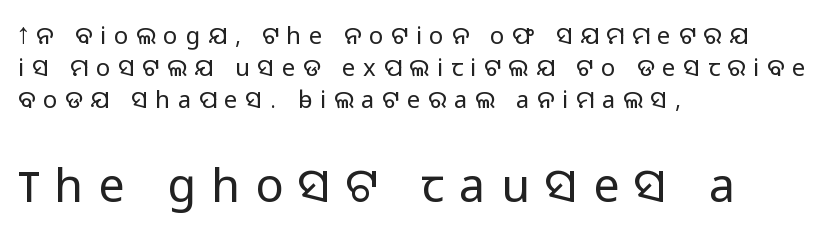
Q: Is the text bold? A: No.
Q: Is the text italic (slanted)? A: No, it is upright.
Q: Is the typeface a serif or a sans-serif typeface? A: Sans-serif.
Q: Is the text underlined? A: No.
Q: How is the paragraph aligned? A: Left-aligned.
Q: Is the spacing between letters normal or unusually wide? A: Unusually wide.
Q: Is the spacing between lines tight, normal or loose? A: Normal.
Q: Which block of text is set in a larger size, the first (top) or the second (bottom)? A: The second (bottom) one.
Q: Width (condensed, normal, or wide)? A: Normal.
Q: Stroke contrast? A: Low.
Q: x-height? A: Medium.
Q: Monospaced? A: No.
